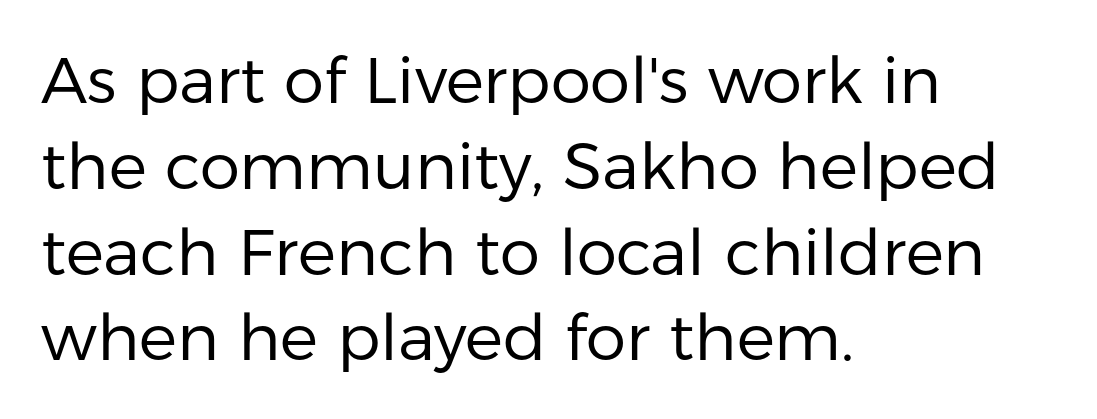
Q: Is the text bold? A: No.
Q: Is the text italic (slanted)? A: No, it is upright.
Q: Is the typeface a serif or a sans-serif typeface? A: Sans-serif.
Q: Is the text underlined? A: No.
Q: How is the paragraph aligned? A: Left-aligned.
Q: Is the spacing between letters normal or unusually wide? A: Normal.
Q: Is the spacing between lines tight, normal or loose? A: Normal.
Q: Width (condensed, normal, or wide)? A: Normal.
Q: Stroke contrast? A: Low.
Q: x-height? A: Medium.
Q: Monospaced? A: No.
